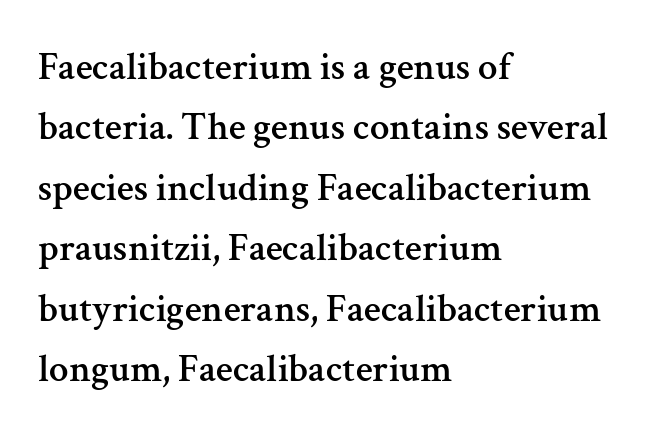
Q: Is the text italic (slanted)? A: No, it is upright.
Q: Is the typeface a serif or a sans-serif typeface? A: Serif.
Q: Is the text underlined? A: No.
Q: How is the paragraph aligned? A: Left-aligned.
Q: Is the spacing between letters normal or unusually wide? A: Normal.
Q: Is the spacing between lines tight, normal or loose? A: Normal.
Q: Width (condensed, normal, or wide)? A: Normal.
Q: Stroke contrast? A: Medium.
Q: x-height? A: Medium.
Q: Monospaced? A: No.
